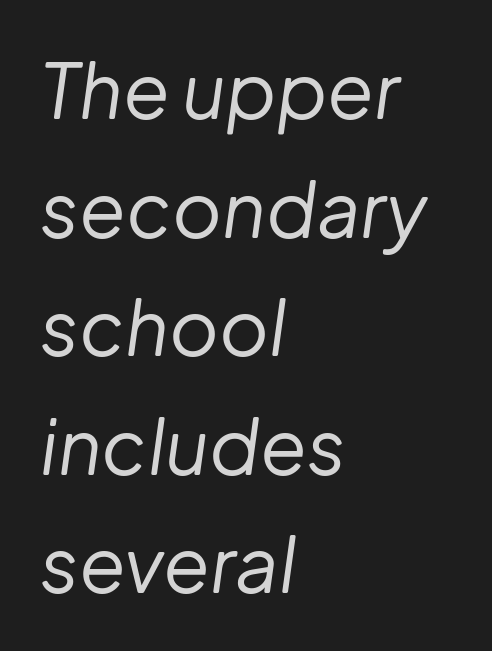
{"italic": "yes", "lean": "right", "slant_degrees": 8, "bold": "no", "weight": "regular", "width": "normal", "stroke_contrast": "low", "x_height": "medium", "monospaced": "no", "underline": "no", "align": "left", "line_spacing": "normal", "line_spacing_ratio": 1.56, "letter_spacing": "normal", "letter_spacing_em": 0.0, "glyph_px": 76}
